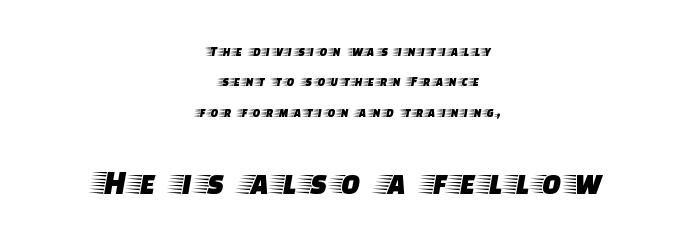
The space between consecutive lines is lavish. Typeset on center — no edge is straight. Character widths vary here, with narrow letters taking less room than wide ones. This rendering employs a face with finishing strokes, i.e., a serif.
